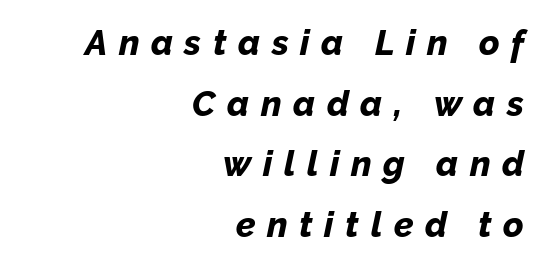
Quick note: italic. Descender tails drop into unmarked territory. These lines stack with their right ends in a neat column. Varying glyph widths throughout — classic text-font behaviour.
